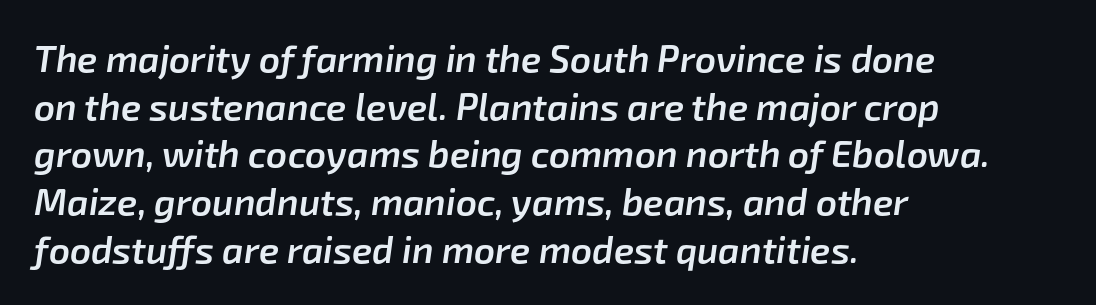
The typesetter chose a ragged-right arrangement here. The axis of the letterforms is tilted away from vertical. How heavy is the stroke? Medium-heavy — a semibold, shy of bold. Letters rest on an invisible, unmarked baseline. Think of a printed novel: that variable character pitch is what you see here.
